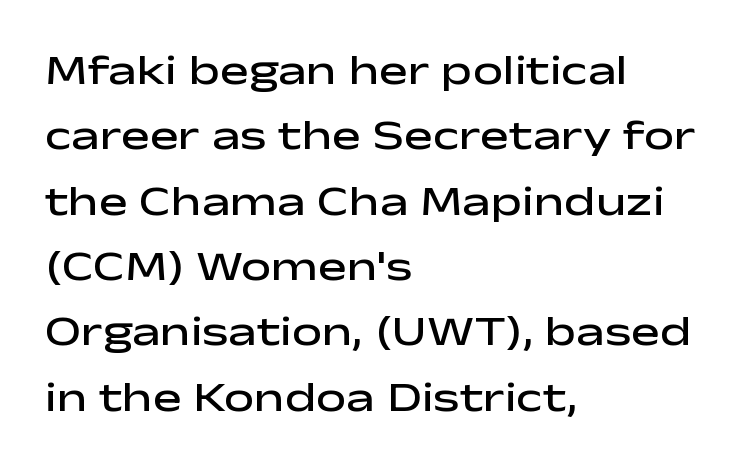
Q: Is the text bold? A: Semi-bold.
Q: Is the text italic (slanted)? A: No, it is upright.
Q: Is the typeface a serif or a sans-serif typeface? A: Sans-serif.
Q: Is the text underlined? A: No.
Q: How is the paragraph aligned? A: Left-aligned.
Q: Is the spacing between letters normal or unusually wide? A: Normal.
Q: Is the spacing between lines tight, normal or loose? A: Normal.
Q: Width (condensed, normal, or wide)? A: Wide.
Q: Stroke contrast? A: Low.
Q: x-height? A: Medium.
Q: Monospaced? A: No.
